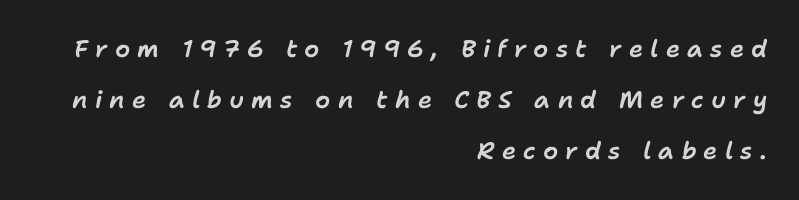
{"italic": "yes", "lean": "right", "slant_degrees": 11, "underline": "no", "align": "right", "line_spacing": "loose", "line_spacing_ratio": 2.13, "letter_spacing": "wide", "letter_spacing_em": 0.3, "glyph_px": 24}
